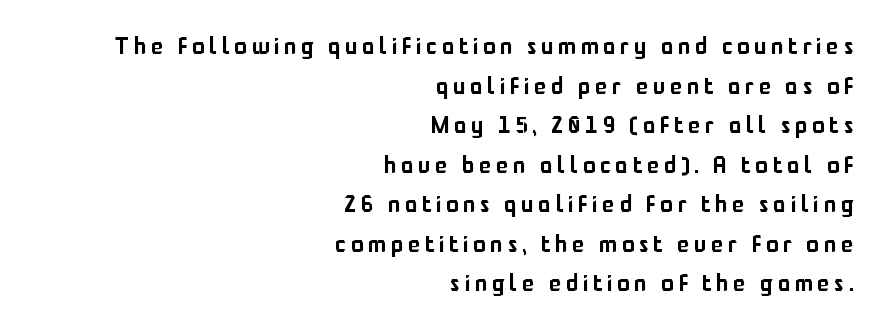
Q: Is the text italic (slanted)? A: No, it is upright.
Q: Is the text underlined? A: No.
Q: How is the paragraph aligned? A: Right-aligned.
Q: Is the spacing between letters normal or unusually wide? A: Unusually wide.
